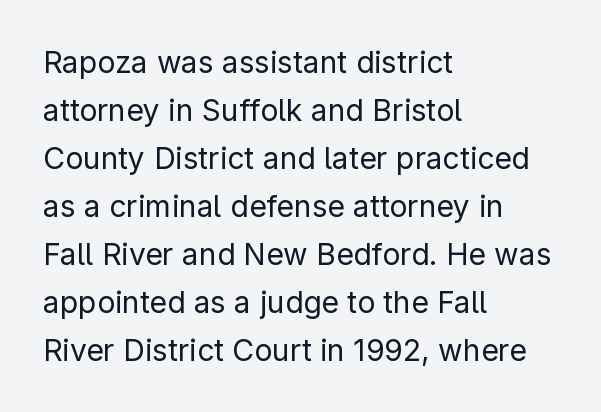
{"serif": "no", "italic": "no", "bold": "no", "weight": "regular", "width": "normal", "stroke_contrast": "low", "x_height": "medium", "monospaced": "no", "underline": "no", "align": "left", "line_spacing": "normal", "line_spacing_ratio": 1.6, "letter_spacing": "normal", "letter_spacing_em": 0.0, "glyph_px": 30}
